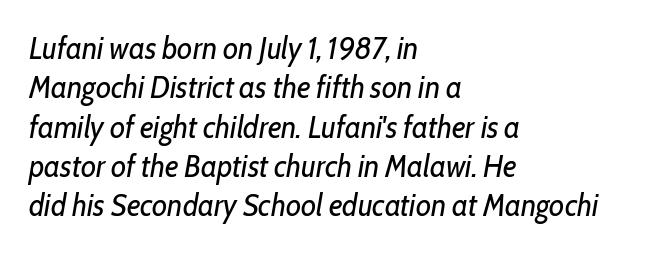
Q: Is the text bold? A: No.
Q: Is the text italic (slanted)? A: Yes, it leans right by about 10 degrees.
Q: Is the text underlined? A: No.
Q: How is the paragraph aligned? A: Left-aligned.
Q: Is the spacing between letters normal or unusually wide? A: Normal.
Q: Is the spacing between lines tight, normal or loose? A: Normal.
Q: Width (condensed, normal, or wide)? A: Condensed.
Q: Stroke contrast? A: Low.
Q: x-height? A: Medium.
Q: Monospaced? A: No.
